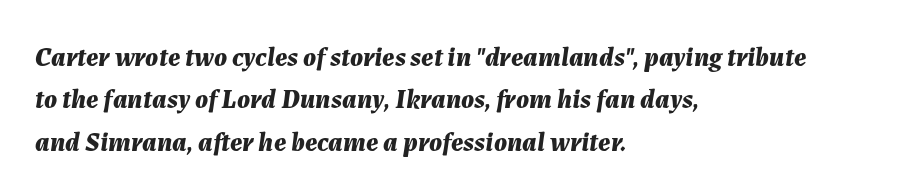
{"italic": "yes", "lean": "right", "slant_degrees": 7, "bold": "yes", "underline": "no", "align": "left", "line_spacing": "normal", "line_spacing_ratio": 1.57, "letter_spacing": "normal", "letter_spacing_em": 0.0, "glyph_px": 27}
